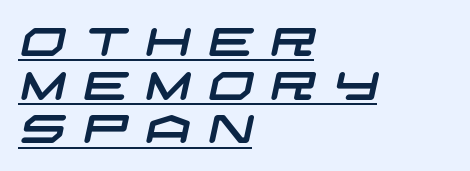
The image shows 40 px wide sans-serif type; set left-aligned, tight line spacing (1.09x), unusually wide letter spacing (+0.43 em), underlined; low stroke contrast and a large x-height.
